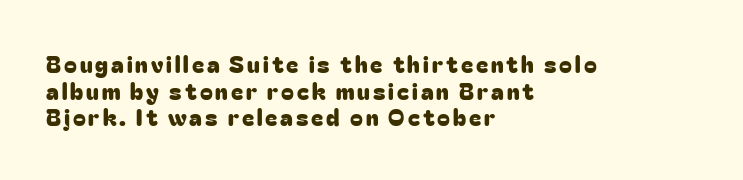
{"italic": "no", "underline": "no", "align": "left", "line_spacing_ratio": 1.16, "glyph_px": 23}
